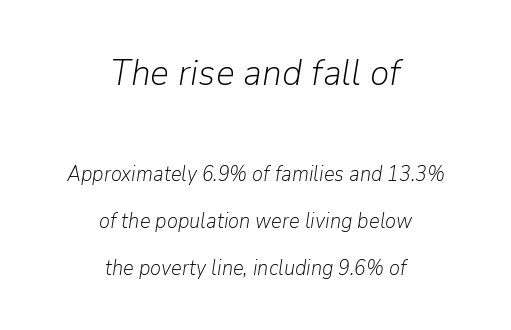
The image shows 37 px light type, italic (leaning right); set centered, loose line spacing (2.23x), normal letter spacing, not underlined; the first (top) block is 1.76x larger; low stroke contrast and a medium x-height.
